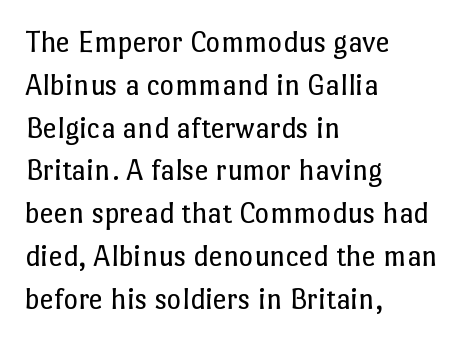
Q: Is the text bold? A: No.
Q: Is the text italic (slanted)? A: No, it is upright.
Q: Is the text underlined? A: No.
Q: How is the paragraph aligned? A: Left-aligned.
Q: Is the spacing between letters normal or unusually wide? A: Normal.
Q: Is the spacing between lines tight, normal or loose? A: Normal.
Q: Width (condensed, normal, or wide)? A: Normal.
Q: Stroke contrast? A: Low.
Q: x-height? A: Medium.
Q: Monospaced? A: No.
